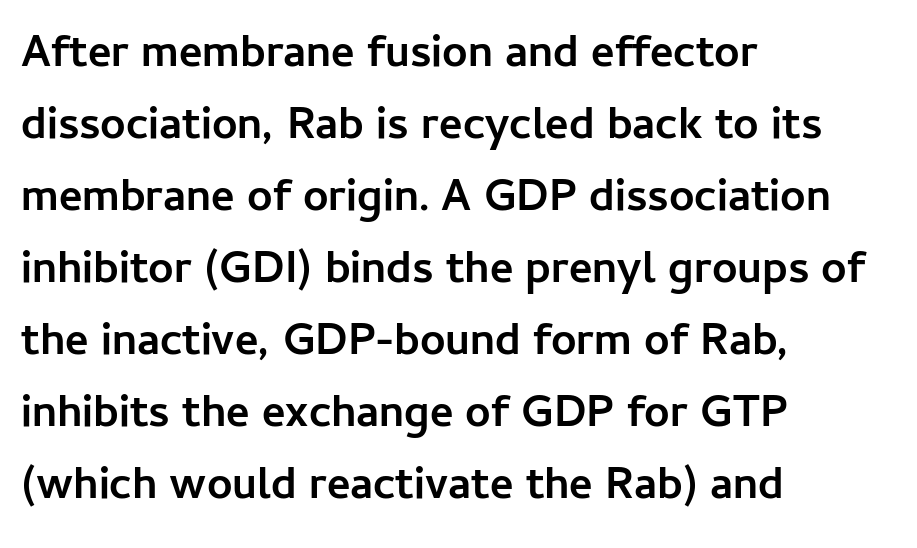
Standard letterfit; no display-style spreading of the glyphs. You can tell from the bare stems that sans-serif type was used. Is there much room between lines? A standard amount, neither cramped nor airy. The baseline area is clear. Note the varied advance widths — an 'i' is clearly narrower than an 'm'. Horizontally, the lines are justified to the leading edge only.
